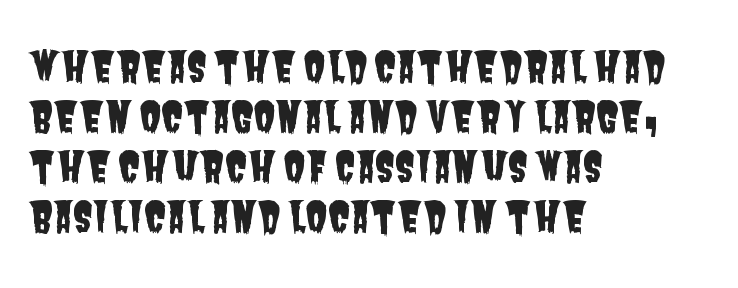
Descender tails drop into unmarked territory. Line starts are locked; line ends wander. Here the glyphs are tracked normally, forming tight word shapes. The face used here is proportionally spaced, like ordinary book or web type. Regarding serifs, this sample does without them.
